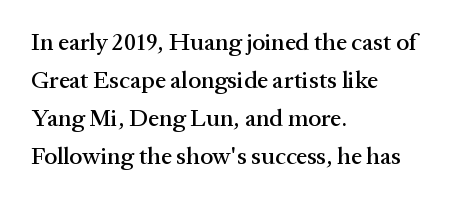
The image shows 24 px text type, upright; set left-aligned, normal line spacing (1.59x), normal letter spacing, not underlined.
